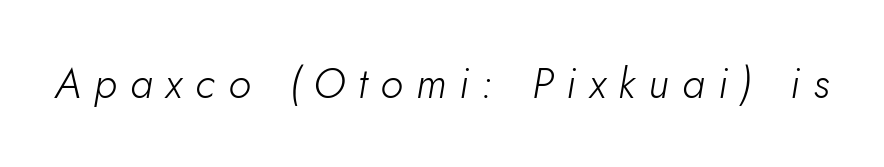
{"italic": "yes", "lean": "right", "slant_degrees": 10, "bold": "no", "weight": "light", "width": "normal", "stroke_contrast": "low", "x_height": "small", "monospaced": "no", "underline": "no", "letter_spacing": "wide", "letter_spacing_em": 0.31, "glyph_px": 42}
